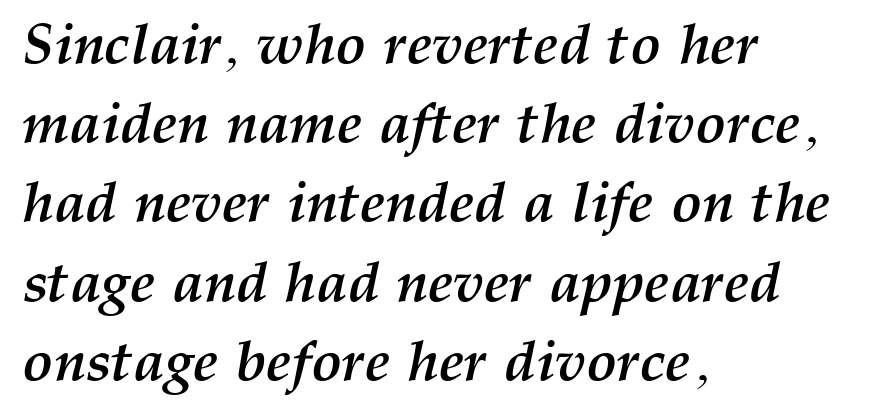
{"italic": "yes", "lean": "right", "slant_degrees": 12, "bold": "yes", "weight": "semibold", "width": "normal", "stroke_contrast": "medium", "x_height": "medium", "monospaced": "no", "underline": "no", "align": "left", "line_spacing": "normal", "line_spacing_ratio": 1.39, "letter_spacing": "normal", "letter_spacing_em": 0.0, "glyph_px": 57}
